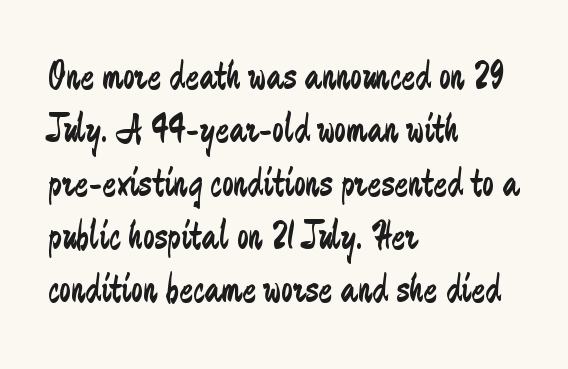
Q: Is the text bold? A: No.
Q: Is the text italic (slanted)? A: Yes.
Q: Is the typeface a serif or a sans-serif typeface? A: Sans-serif.
Q: Is the text underlined? A: No.
Q: How is the paragraph aligned? A: Left-aligned.
Q: Is the spacing between letters normal or unusually wide? A: Normal.
Q: Is the spacing between lines tight, normal or loose? A: Normal.
Q: Width (condensed, normal, or wide)? A: Condensed.
Q: Stroke contrast? A: Low.
Q: x-height? A: Small.
Q: Monospaced? A: No.
